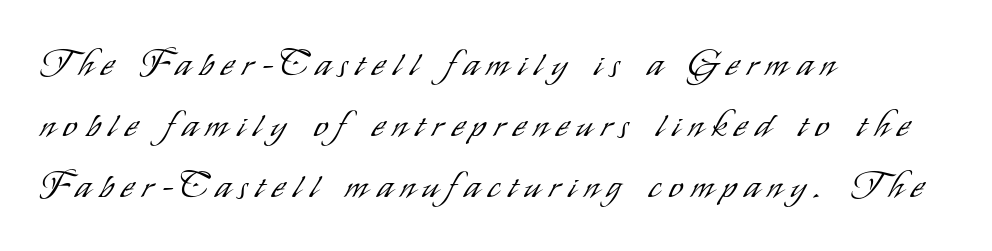
{"serif": "no", "bold": "no", "weight": "light", "width": "condensed", "stroke_contrast": "low", "x_height": "small", "monospaced": "no", "underline": "no", "align": "left", "line_spacing_ratio": 1.75, "letter_spacing": "wide", "letter_spacing_em": 0.25, "glyph_px": 35}
